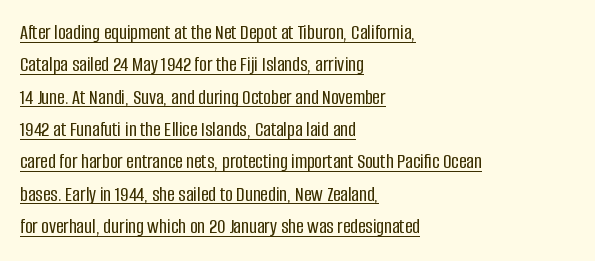
The image shows 21 px text type, upright; set left-aligned, normal line spacing (1.54x), normal letter spacing, underlined.
